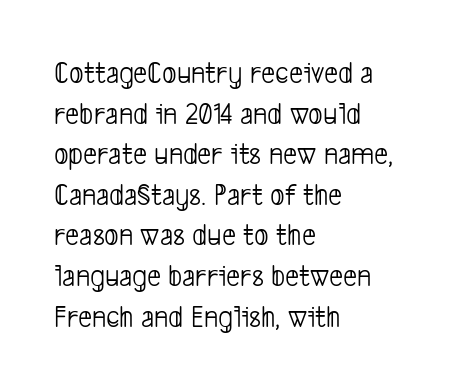
The image shows 31 px light, condensed sans-serif type; set left-aligned, normal line spacing (1.31x), normal letter spacing, not underlined; low stroke contrast and a medium x-height.
